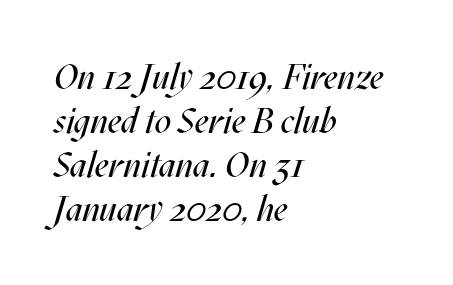
The image shows 36 px regular-weight, condensed type, italic (leaning right); set left-aligned, line spacing 1.22x, normal letter spacing, not underlined; medium stroke contrast and a large x-height.
